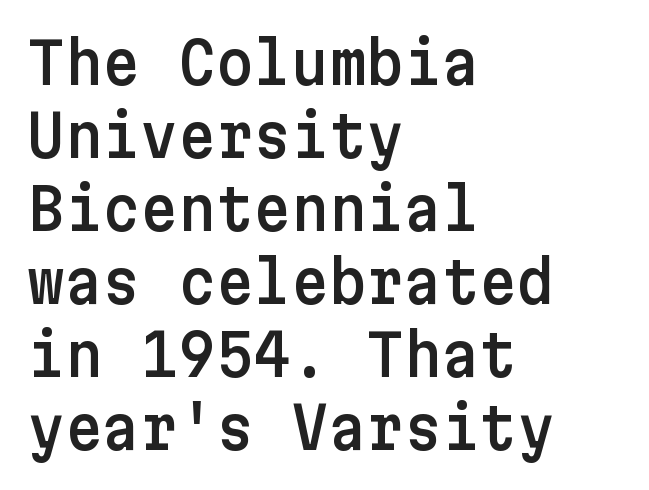
This is roman type, the default non-slanted kind. The lines in this sample share a left origin and differ only in where they stop. The letterforms sit shoulder to shoulder at normal distance. Does the type have serifs? No, each stem ends abruptly.
